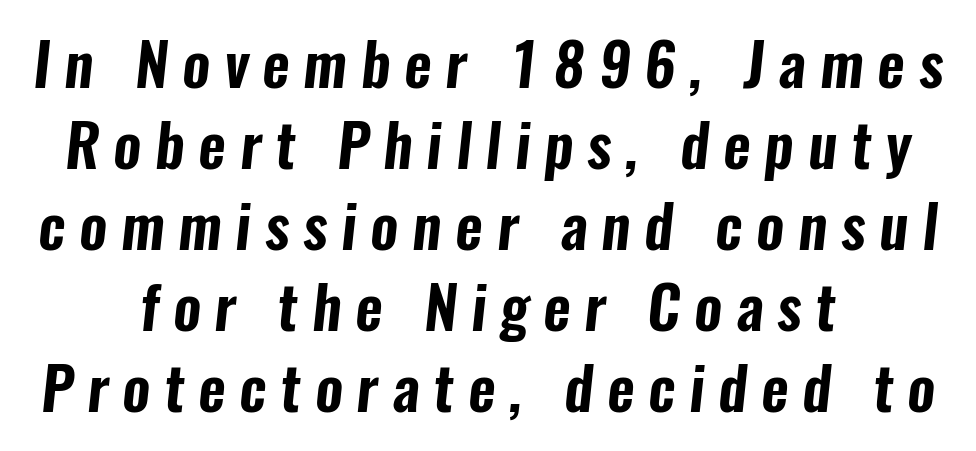
Q: Is the typeface a serif or a sans-serif typeface? A: Sans-serif.
Q: Is the text underlined? A: No.
Q: How is the paragraph aligned? A: Centered.
Q: Is the spacing between letters normal or unusually wide? A: Unusually wide.
Q: Is the spacing between lines tight, normal or loose? A: Normal.
Q: Width (condensed, normal, or wide)? A: Condensed.
Q: Stroke contrast? A: Low.
Q: x-height? A: Medium.
Q: Monospaced? A: No.
